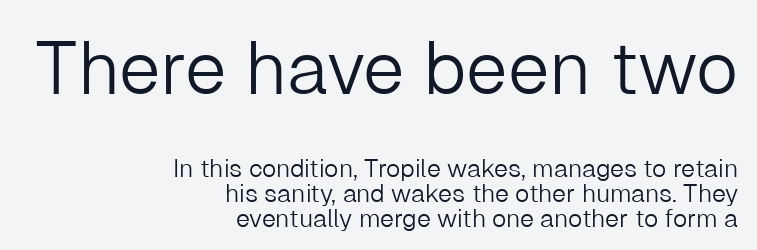
Q: Is the text bold? A: No.
Q: Is the text italic (slanted)? A: No, it is upright.
Q: Is the typeface a serif or a sans-serif typeface? A: Sans-serif.
Q: Is the text underlined? A: No.
Q: How is the paragraph aligned? A: Right-aligned.
Q: Is the spacing between letters normal or unusually wide? A: Normal.
Q: Is the spacing between lines tight, normal or loose? A: Tight.
Q: Which block of text is set in a larger size, the first (top) or the second (bottom)? A: The first (top) one.
Q: Width (condensed, normal, or wide)? A: Normal.
Q: Stroke contrast? A: Low.
Q: x-height? A: Medium.
Q: Monospaced? A: No.
